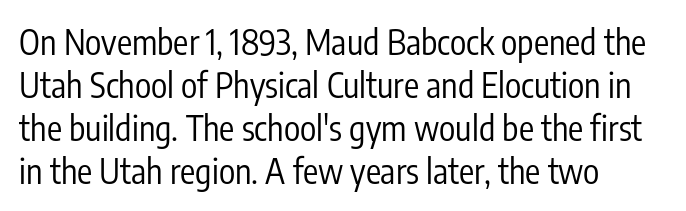
{"serif": "no", "italic": "no", "bold": "no", "weight": "regular", "width": "condensed", "stroke_contrast": "low", "x_height": "medium", "monospaced": "no", "underline": "no", "align": "left", "line_spacing": "normal", "line_spacing_ratio": 1.26, "letter_spacing": "normal", "letter_spacing_em": 0.0, "glyph_px": 34}
